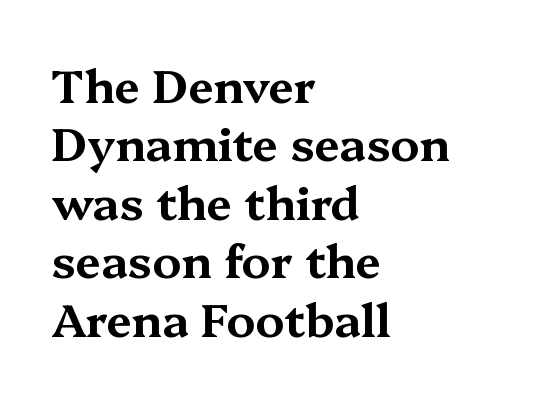
The image shows 46 px wide serif type, upright; set left-aligned, normal line spacing (1.27x), normal letter spacing, not underlined; medium stroke contrast and a medium x-height.
